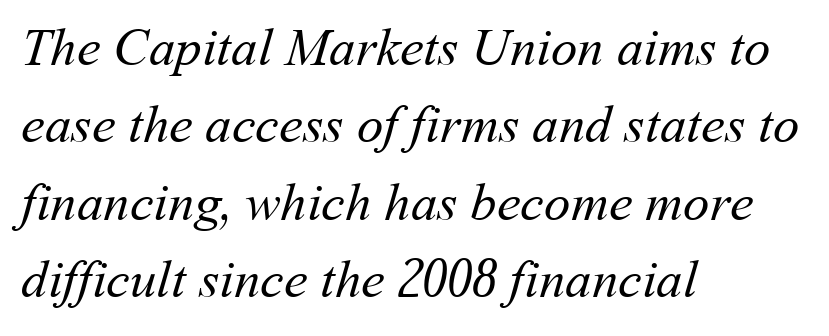
{"bold": "no", "weight": "regular", "width": "normal", "stroke_contrast": "medium", "x_height": "medium", "monospaced": "no", "underline": "no", "align": "left", "line_spacing": "normal", "line_spacing_ratio": 1.46, "letter_spacing": "normal", "letter_spacing_em": 0.0, "glyph_px": 53}
